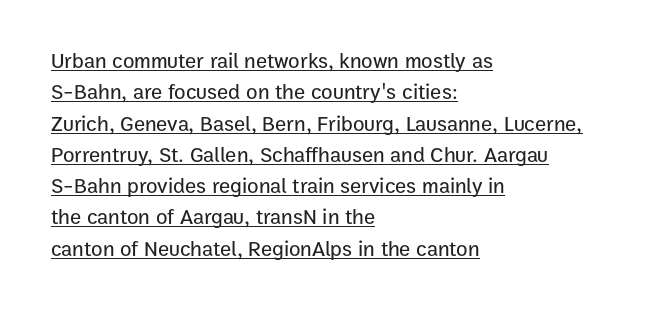
What stands out about the letter spacing? Nothing — it is the standard amount. The lines are quadded left. Horizontal bands of white between lines are of average thickness. Style check: upright.
